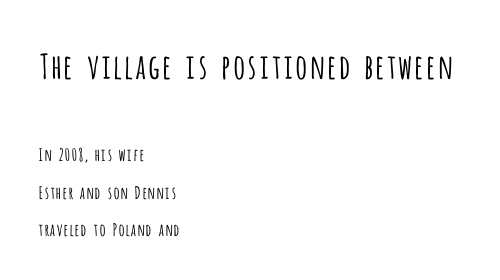
Stroke terminals: plain, sans-serif. The rendering uses natural spacing where letterforms have individual widths. Each row of text sits above clean, open space. If you squint, the top block still reads clearly — it's the larger of the two. What stands out about the letter spacing? Nothing — it is the standard amount. The paragraph shown leans on its left margin.
